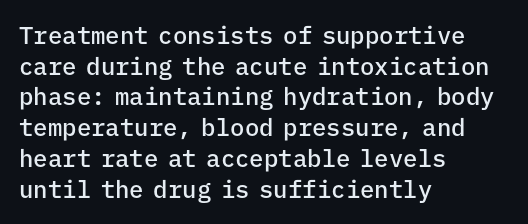
{"italic": "no", "bold": "semi", "underline": "no", "align": "left", "line_spacing": "normal", "line_spacing_ratio": 1.28, "letter_spacing": "normal", "letter_spacing_em": 0.0, "glyph_px": 24}
